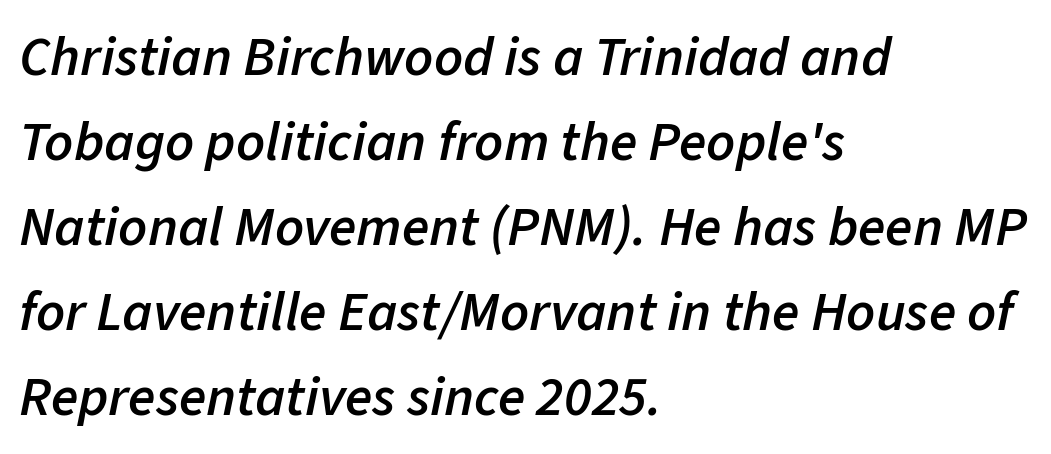
The image shows 56 px semibold type, italic (leaning right); set left-aligned, normal line spacing (1.52x), normal letter spacing, not underlined; low stroke contrast and a medium x-height.
